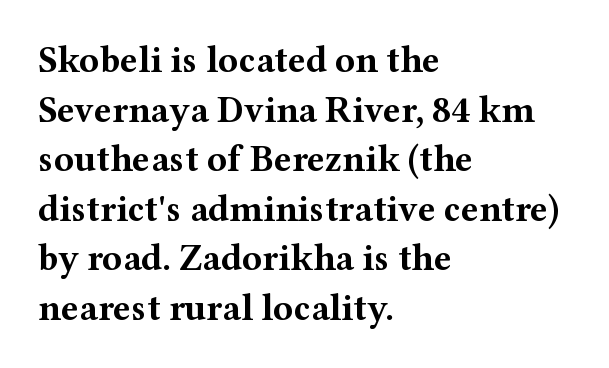
Q: Is the text bold? A: Yes.
Q: Is the text italic (slanted)? A: No, it is upright.
Q: Is the typeface a serif or a sans-serif typeface? A: Serif.
Q: Is the text underlined? A: No.
Q: How is the paragraph aligned? A: Left-aligned.
Q: Is the spacing between letters normal or unusually wide? A: Normal.
Q: Is the spacing between lines tight, normal or loose? A: Normal.
Q: Width (condensed, normal, or wide)? A: Wide.
Q: Stroke contrast? A: Medium.
Q: x-height? A: Medium.
Q: Monospaced? A: No.
